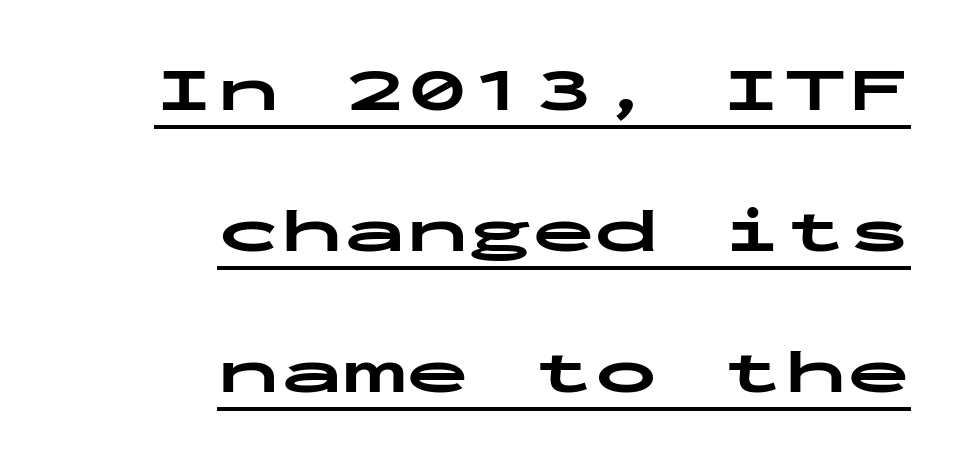
{"serif": "no", "italic": "no", "bold": "yes", "weight": "bold", "width": "wide", "stroke_contrast": "low", "x_height": "medium", "monospaced": "yes", "underline": "yes", "align": "right", "line_spacing": "loose", "line_spacing_ratio": 2.24, "letter_spacing": "normal", "letter_spacing_em": 0.0, "glyph_px": 63}
